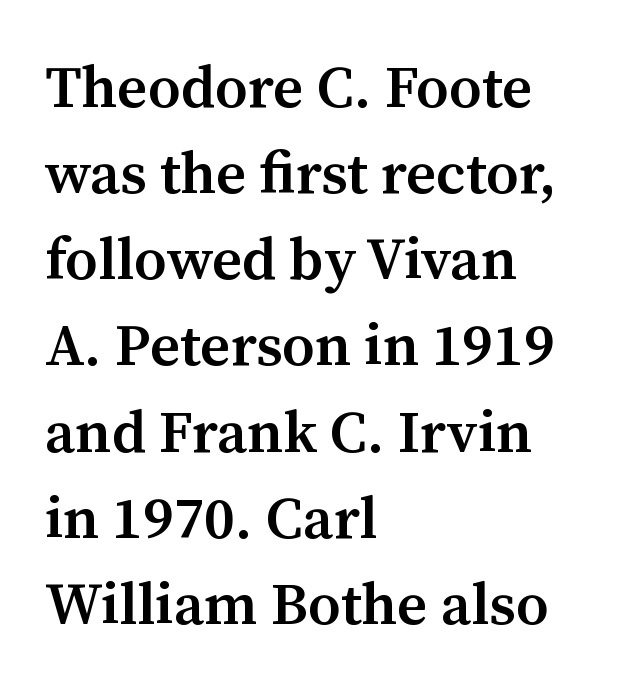
The image shows 59 px semibold serif type, upright; set left-aligned, normal line spacing (1.46x), normal letter spacing, not underlined; medium stroke contrast and a medium x-height.
